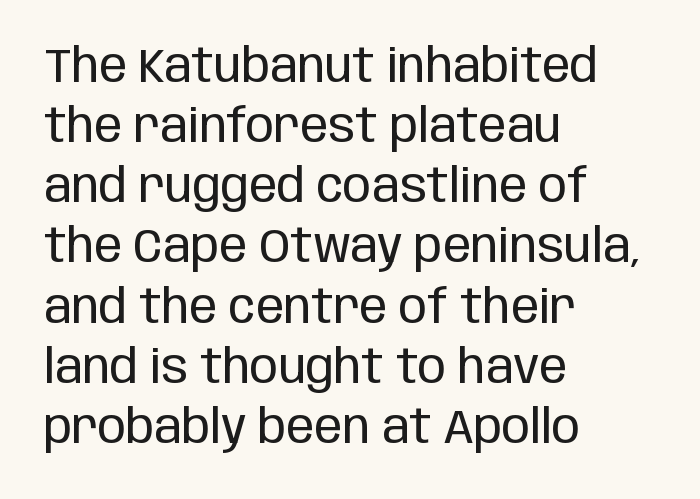
Q: Is the text bold? A: No.
Q: Is the text italic (slanted)? A: No, it is upright.
Q: Is the typeface a serif or a sans-serif typeface? A: Sans-serif.
Q: Is the text underlined? A: No.
Q: How is the paragraph aligned? A: Left-aligned.
Q: Is the spacing between letters normal or unusually wide? A: Normal.
Q: Is the spacing between lines tight, normal or loose? A: Normal.
Q: Width (condensed, normal, or wide)? A: Condensed.
Q: Stroke contrast? A: Low.
Q: x-height? A: Large.
Q: Monospaced? A: No.
